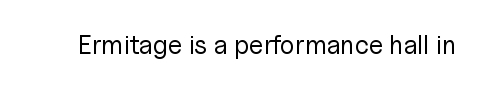
Q: Is the text bold? A: No.
Q: Is the text italic (slanted)? A: No, it is upright.
Q: Is the text underlined? A: No.
Q: Is the spacing between letters normal or unusually wide? A: Normal.
